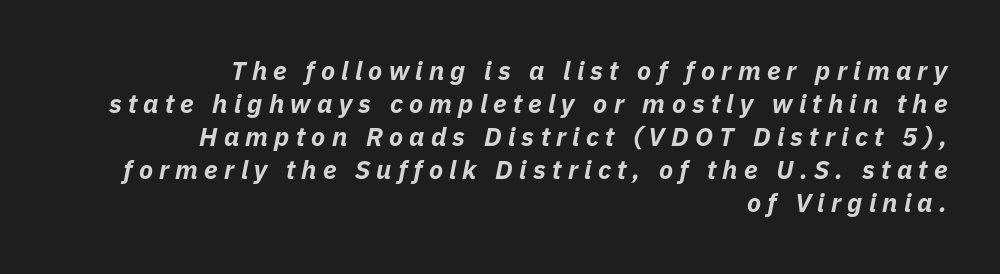
The specimen omits any rule beneath the text block's lines. Letter spacing: wide. In terms of weight, the rendering is a true, heavy bold. The lines sit at an ordinary, default distance from one another. Is the block centered? No — it sits flush against the right margin. The whole block is typeset with a tilt.
